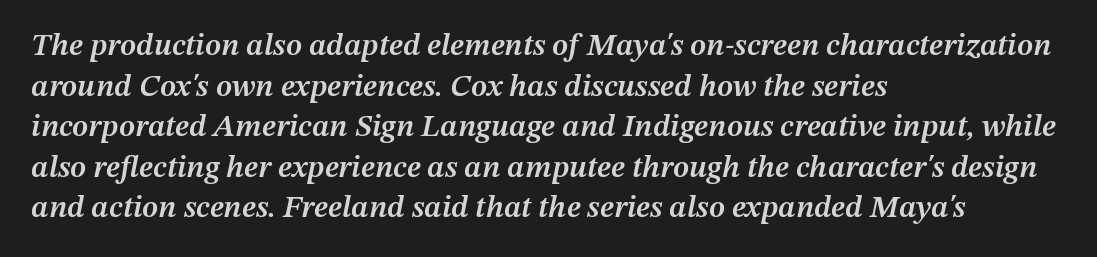
In terms of letterspacing, this is plain default setting. The line-height multiplier appears to be the usual default. These lines are set flush left with a ragged right edge. Looks like regular typesetting: each glyph gets only the width it needs. Looking at the ascenders, they clearly lean. Heft: intermediate — a semibold.
